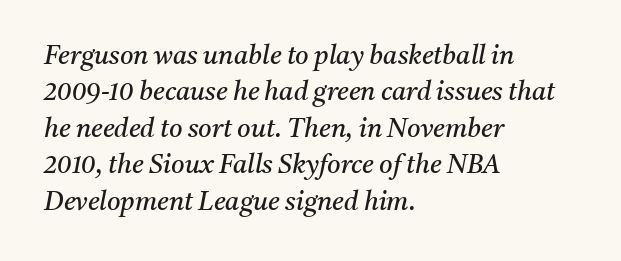
{"italic": "yes", "lean": "right", "slant_degrees": 11, "bold": "no", "underline": "no", "align": "left", "line_spacing": "normal", "line_spacing_ratio": 1.4, "letter_spacing": "normal", "letter_spacing_em": 0.0, "glyph_px": 26}
